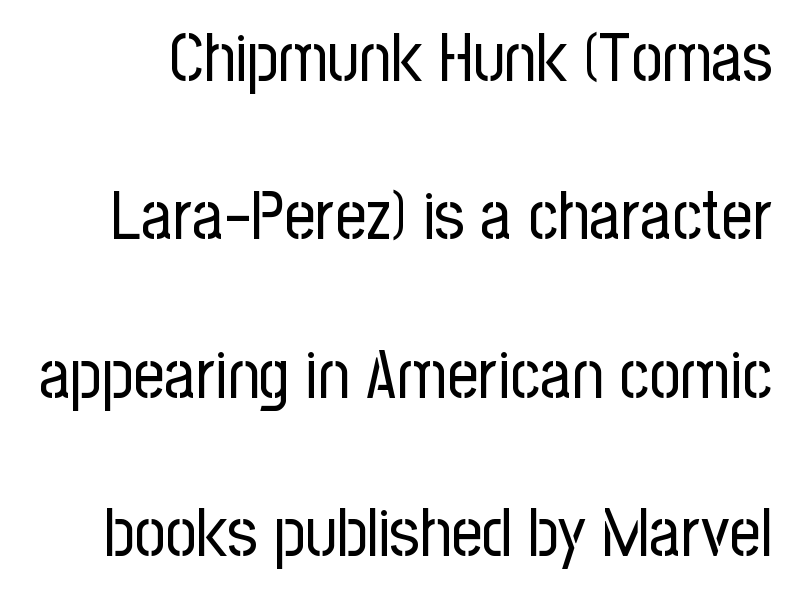
Only glyphs here, with clear space below each row. Baseline-to-baseline distance is far greater than the letter height. Unbolded letterforms with no extra heft. The rendering uses natural spacing where letterforms have individual widths.
